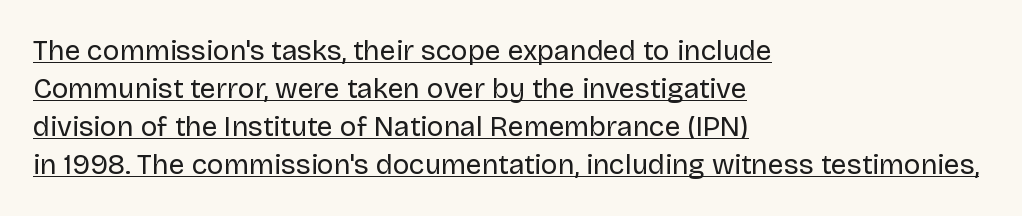
What decoration does the sample have? An underline. Weight: in the light-to-regular range. Look at the tracking — it's just the regular setting, nothing added. The ragged edge is on the right, which tells us the setting is flush left. Serif or sans? Sans — the stroke terminals are bare. Upright lettering throughout.
